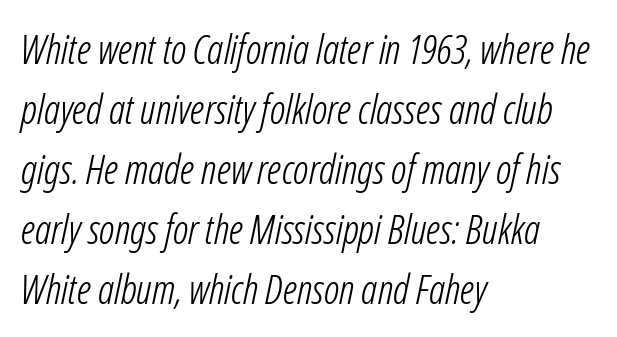
Think standard paragraph weight, or any step lighter than that. When letters slant like this, we call the style italic. Descenders hang freely into open space. Students, note that the glyphs here touch the page at normal intervals. The passage is arranged the way most books set body copy — flush left.
